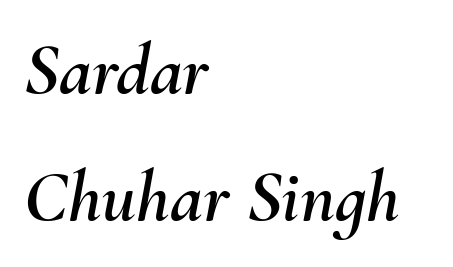
The image shows 74 px text type, italic (leaning right); set left-aligned, line spacing 1.72x, normal letter spacing, not underlined; medium stroke contrast and a small x-height.
